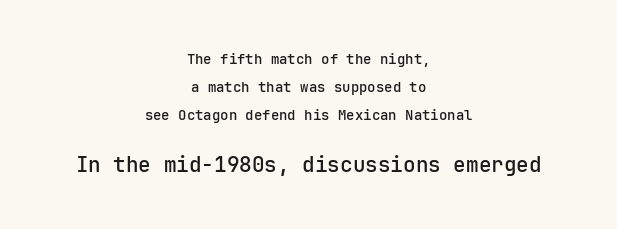
Unlike italic type, these characters show no tilt at all. The passage shown is semibold, sitting just below true bold. Alignment: centered. Compared with typical body copy, the letter spacing here is the same. Whoever set this made the second block the dominant, larger element. The baseline area is clear.
